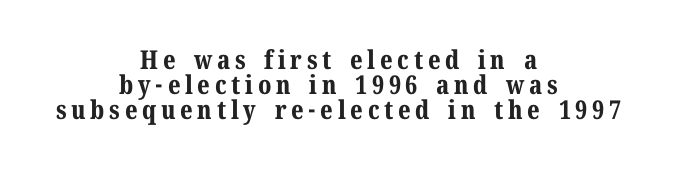
The image shows 26 px bold type, upright; set centered, tight line spacing (0.96x), not underlined.
